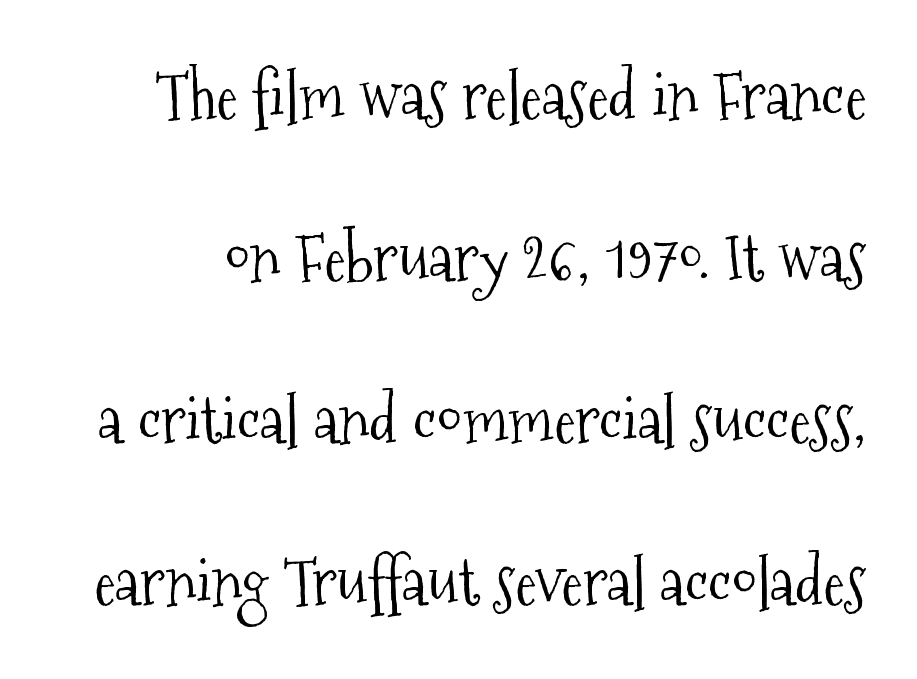
The image shows 65 px light, condensed serif type, upright; set loose line spacing (2.49x), normal letter spacing, not underlined; medium stroke contrast and a medium x-height.
